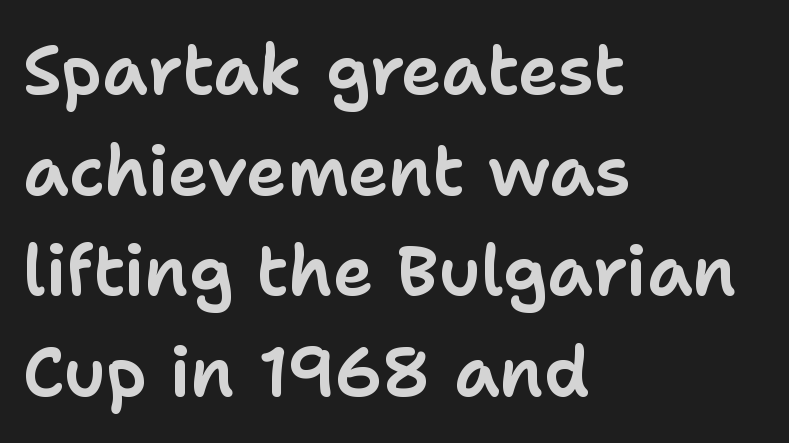
What kind of face is this? One without serifs — a sans. No italicization has been applied; the sample stays upright. A typesetter would call this proportional, since set widths differ per character. Default kerning and tracking; the words read as compact shapes. Regular leading.
